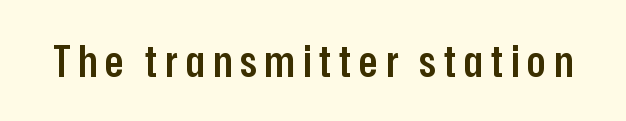
{"serif": "no", "italic": "no", "bold": "semi", "weight": "semibold", "width": "condensed", "stroke_contrast": "low", "x_height": "medium", "monospaced": "no", "underline": "no", "glyph_px": 44}
